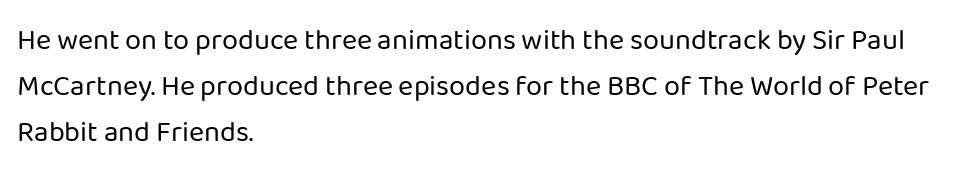
Observe the absence of serifs on each vertical stroke in this sample. Alignment: flush left. Descenders are the only things crossing below the line. This sample uses an upright cut, with every glyph sitting square on the baseline. Ink coverage per letter is moderate at most.
